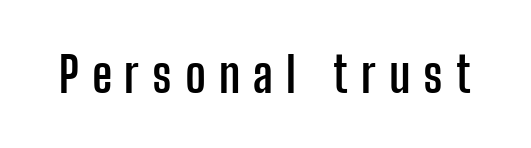
The image shows 49 px semibold, condensed sans-serif type, upright; set unusually wide letter spacing (+0.26 em), not underlined; low stroke contrast and a medium x-height.
